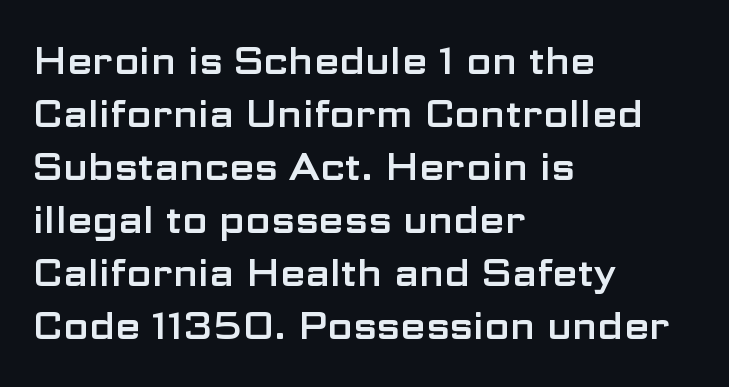
If you measured baseline to baseline, you'd find a middling distance. Varying glyph widths throughout — classic text-font behaviour. Tall strokes in this sample are plumb rather than angled. Anything drawn beneath the words? Only blank space. The glyphs in this specimen are sans serif.
